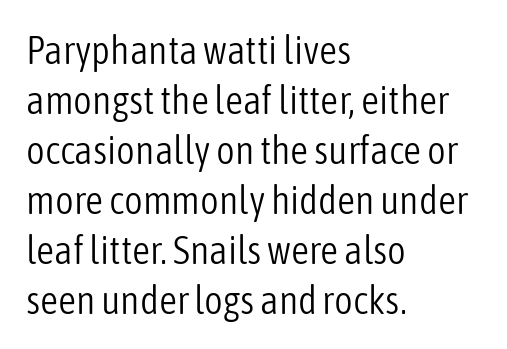
The image shows 40 px light, condensed sans-serif type, upright; set left-aligned, normal line spacing (1.25x), normal letter spacing, not underlined; low stroke contrast and a medium x-height.
